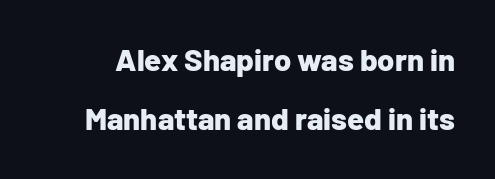
Widely set lines give the paragraph a tall, airy silhouette. Posture: upright roman. Glyph-to-glyph distance matches everyday printed text. Note the varied advance widths — an 'i' is clearly narrower than an 'm'.
